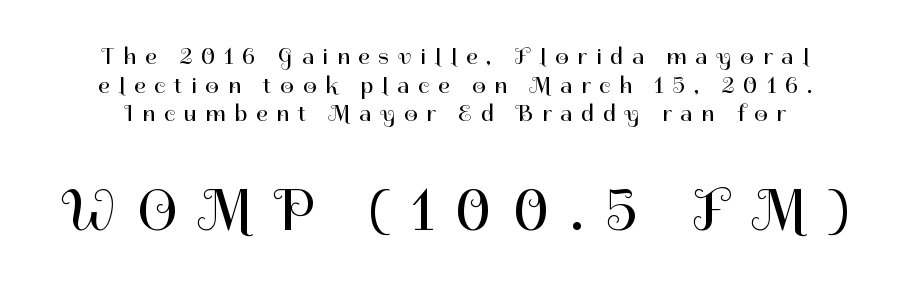
A roman cut, with each character standing at attention. Does the bottom block carry the larger type? Yes, it does. The cut favours lightness, reaching ordinary text weight at its darkest. Glyph-to-glyph distance is far greater than everyday printed text. These lines are rendered in a variable-pitch font.
